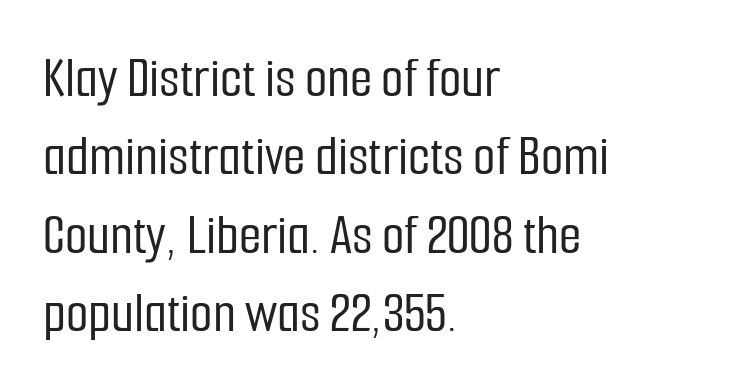
The image shows 58 px condensed sans-serif type, upright; set left-aligned, normal line spacing (1.35x), normal letter spacing, not underlined; low stroke contrast and a medium x-height.
